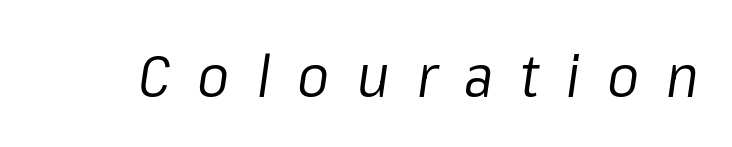
{"italic": "yes", "lean": "right", "slant_degrees": 8, "bold": "no", "weight": "regular", "width": "normal", "stroke_contrast": "low", "x_height": "medium", "monospaced": "no", "underline": "no", "letter_spacing": "wide", "letter_spacing_em": 0.46, "glyph_px": 59}
